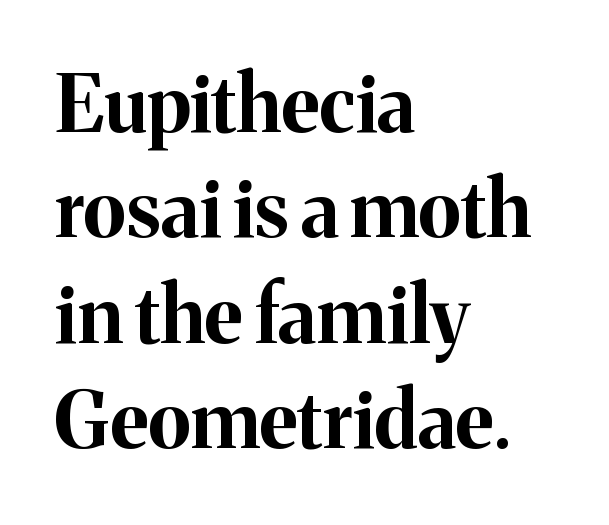
Serifs: yes, visible at the terminals of the letterforms. Think of a printed novel: that variable character pitch is what you see here. The face used here has the dense, thick strokes of a bold. Casual observation: everything's shoved over to the left.
